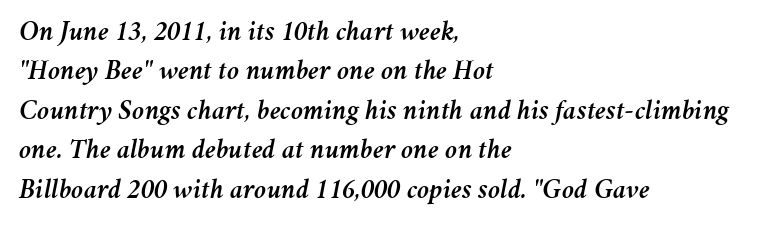
The image shows 28 px text type, italic (leaning right); set left-aligned, normal line spacing (1.41x), normal letter spacing, not underlined; medium stroke contrast and a medium x-height.
